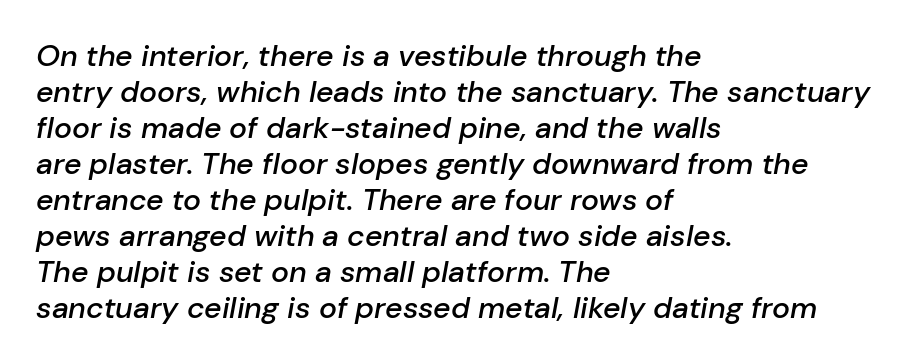
The image shows 30 px semibold type, italic (leaning right); set left-aligned, line spacing 1.2x, normal letter spacing, not underlined; low stroke contrast and a medium x-height.
